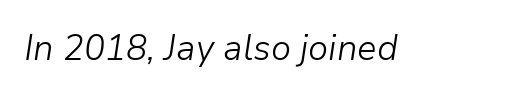
Is the type heavy? It reads as light-to-regular instead. The space directly below the letters is spotless. Character widths vary here, with narrow letters taking less room than wide ones. Slanted lettering throughout. Look at the tracking — it's just the regular setting, nothing added.
